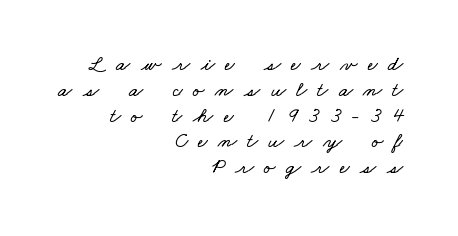
The image shows 21 px text type; set right-aligned, line spacing 1.23x, unusually wide letter spacing (+0.5 em), not underlined.
